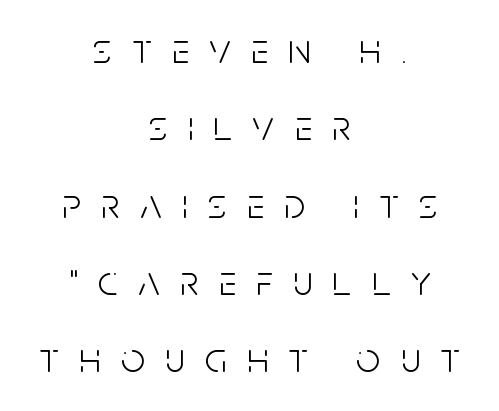
The image shows 42 px light, condensed sans-serif type, upright; set centered, line spacing 1.84x, unusually wide letter spacing (+0.49 em), not underlined; low stroke contrast and a large x-height.
